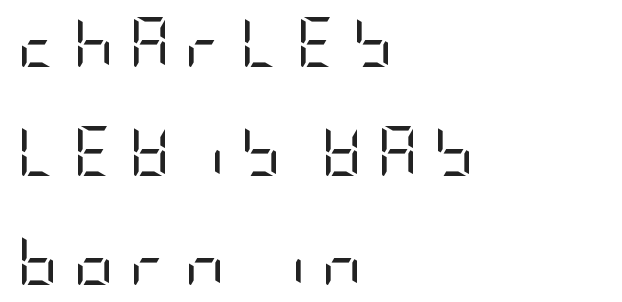
{"serif": "no", "italic": "no", "bold": "no", "weight": "regular", "width": "condensed", "stroke_contrast": "low", "x_height": "large", "underline": "no", "align": "left", "line_spacing": "loose", "line_spacing_ratio": 2.18, "letter_spacing": "wide", "letter_spacing_em": 0.3, "glyph_px": 50}
